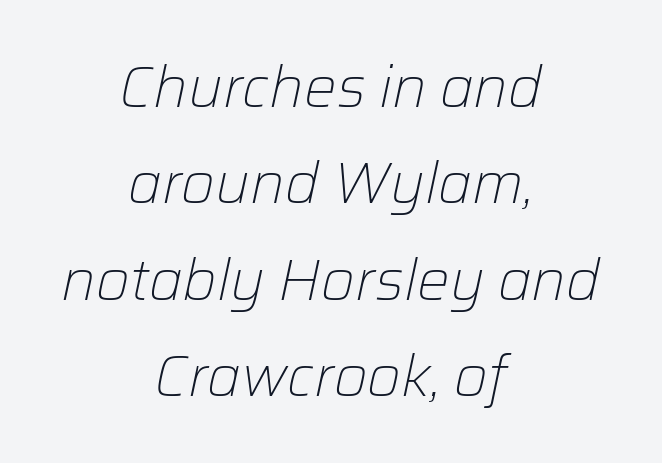
Horizontally, the lines are justified to the midpoint only. The letterforms sit shoulder to shoulder at normal distance. Descenders are the only things crossing below the line. Here the designer chose a conventional face with non-uniform glyph widths. Is this a heavy cut? Hardly; it is regular or lighter. Tall strokes in this sample are angled rather than plumb.
